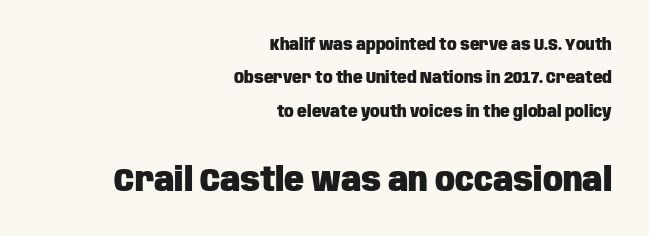
Q: Is the text bold? A: Yes.
Q: Is the text italic (slanted)? A: No, it is upright.
Q: Is the typeface a serif or a sans-serif typeface? A: Sans-serif.
Q: Is the text underlined? A: No.
Q: How is the paragraph aligned? A: Right-aligned.
Q: Is the spacing between letters normal or unusually wide? A: Normal.
Q: Is the spacing between lines tight, normal or loose? A: Loose.
Q: Which block of text is set in a larger size, the first (top) or the second (bottom)? A: The second (bottom) one.
Q: Width (condensed, normal, or wide)? A: Condensed.
Q: Stroke contrast? A: Low.
Q: x-height? A: Large.
Q: Monospaced? A: No.
